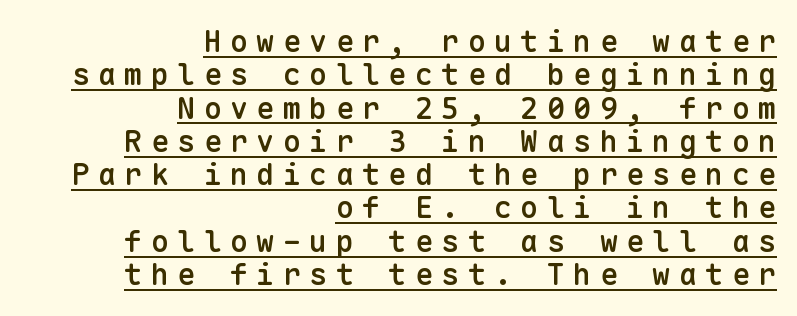
The image shows 30 px semibold sans-serif type, upright, monospaced; set right-aligned, tight line spacing (1.11x), unusually wide letter spacing (+0.28 em), underlined; low stroke contrast and a medium x-height.
